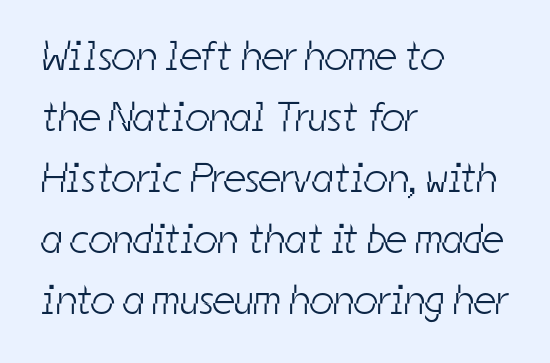
{"serif": "no", "bold": "no", "weight": "light", "width": "condensed", "stroke_contrast": "low", "x_height": "medium", "monospaced": "no", "underline": "no", "align": "left", "line_spacing": "normal", "line_spacing_ratio": 1.45, "letter_spacing": "normal", "letter_spacing_em": 0.0, "glyph_px": 42}
